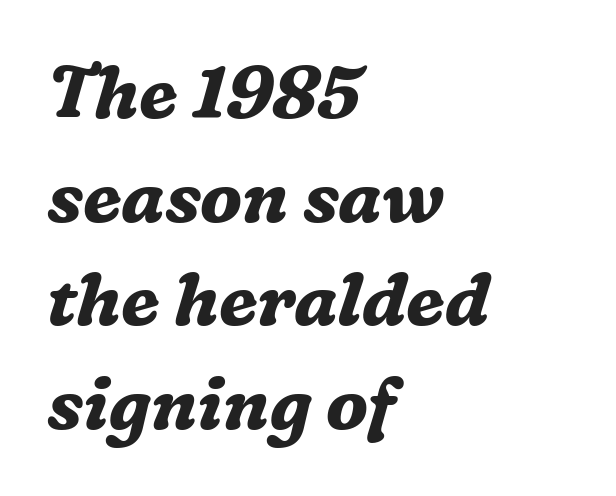
The image shows 72 px bold serif type, italic (leaning right); set left-aligned, normal line spacing (1.44x), normal letter spacing, not underlined; medium stroke contrast and a medium x-height.
